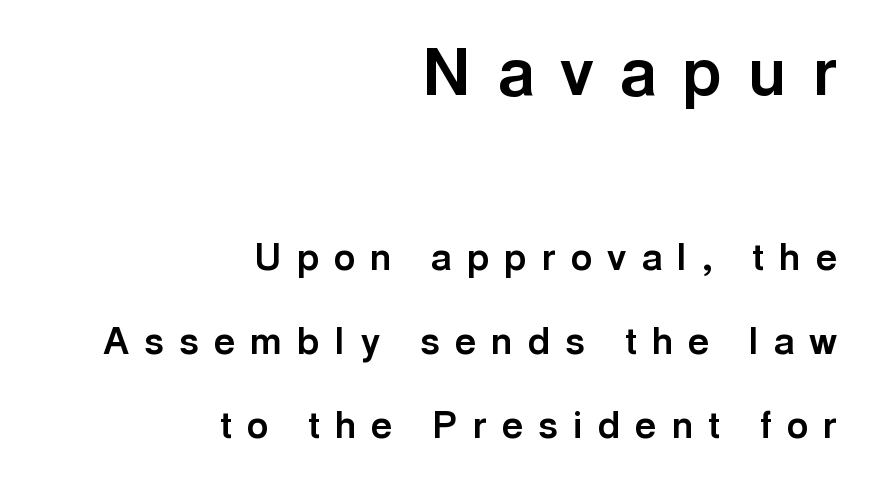
{"serif": "no", "italic": "no", "bold": "yes", "weight": "bold", "width": "normal", "x_height": "medium", "monospaced": "no", "underline": "no", "align": "right", "line_spacing": "loose", "line_spacing_ratio": 2.27, "letter_spacing": "wide", "letter_spacing_em": 0.41, "larger_block": "first", "size_ratio": 1.76, "glyph_px": 65}
